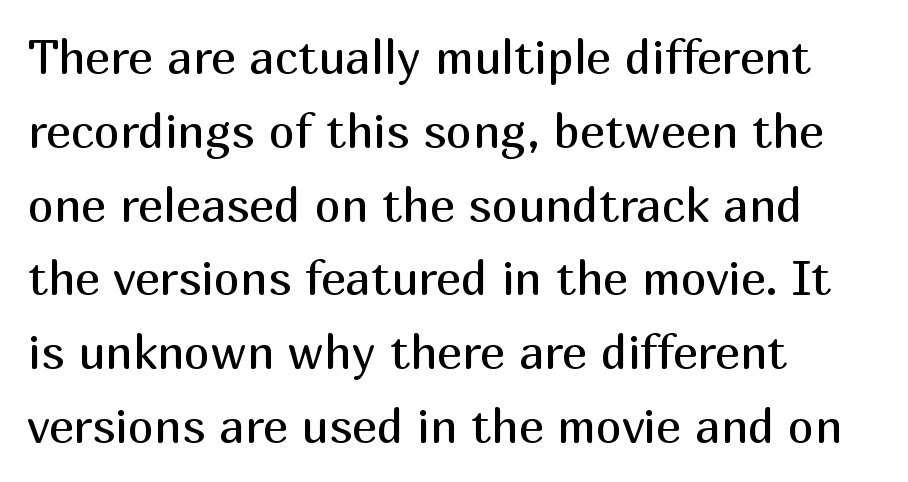
Q: Is the text bold? A: No.
Q: Is the text italic (slanted)? A: No, it is upright.
Q: Is the typeface a serif or a sans-serif typeface? A: Sans-serif.
Q: Is the text underlined? A: No.
Q: How is the paragraph aligned? A: Left-aligned.
Q: Is the spacing between letters normal or unusually wide? A: Normal.
Q: Is the spacing between lines tight, normal or loose? A: Normal.
Q: Width (condensed, normal, or wide)? A: Normal.
Q: Stroke contrast? A: Medium.
Q: x-height? A: Medium.
Q: Monospaced? A: No.
